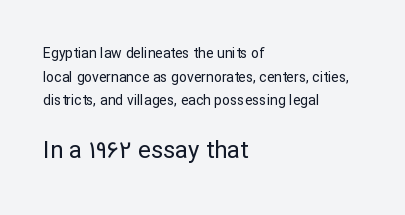
{"italic": "no", "bold": "no", "underline": "no", "align": "left", "line_spacing": "normal", "line_spacing_ratio": 1.69, "letter_spacing": "normal", "letter_spacing_em": 0.0, "larger_block": "second", "size_ratio": 1.71, "glyph_px": 24}
